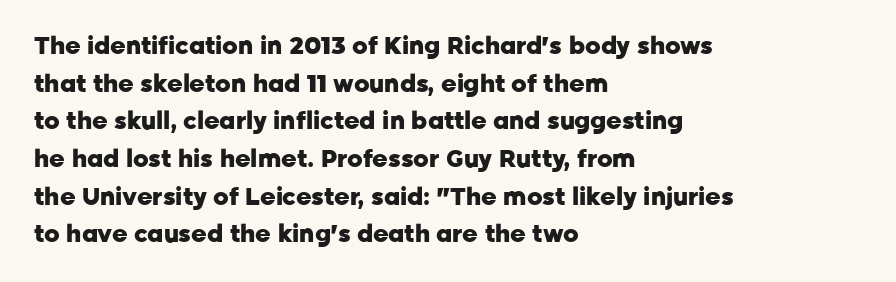
Q: Is the text bold? A: Yes.
Q: Is the text italic (slanted)? A: No, it is upright.
Q: Is the text underlined? A: No.
Q: How is the paragraph aligned? A: Left-aligned.
Q: Is the spacing between letters normal or unusually wide? A: Normal.
Q: Is the spacing between lines tight, normal or loose? A: Normal.
